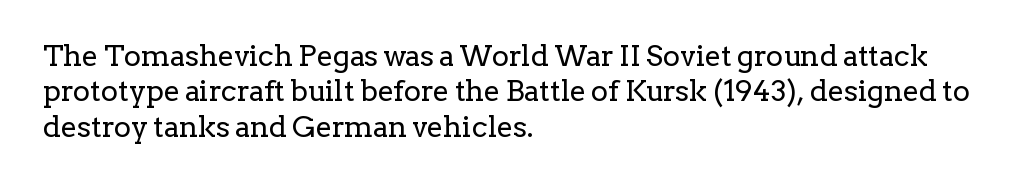
The image shows 29 px regular-weight serif type, upright; set left-aligned, line spacing 1.22x, normal letter spacing, not underlined; low stroke contrast and a medium x-height.
